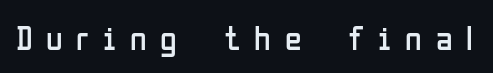
The image shows 34 px regular-weight, condensed sans-serif type, upright; set unusually wide letter spacing (+0.4 em), not underlined; low stroke contrast and a medium x-height.
